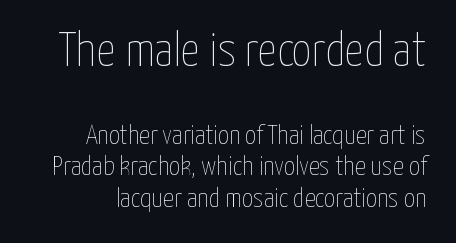
{"italic": "no", "bold": "no", "weight": "thin", "width": "condensed", "stroke_contrast": "low", "x_height": "medium", "monospaced": "no", "underline": "no", "line_spacing_ratio": 1.16, "letter_spacing": "normal", "letter_spacing_em": 0.0, "larger_block": "first", "size_ratio": 1.78, "glyph_px": 48}
